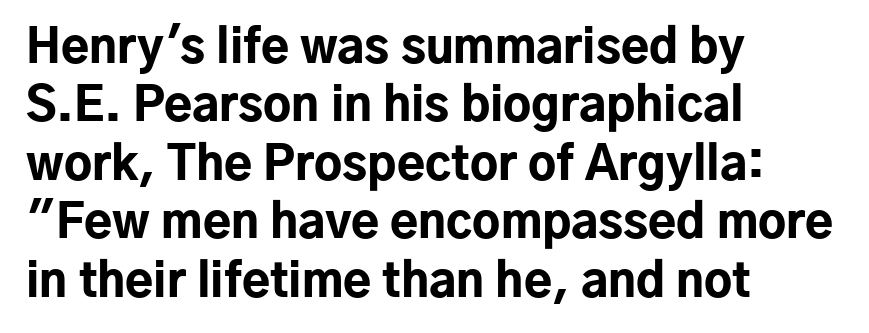
The image shows 46 px bold sans-serif type, upright; set left-aligned, normal line spacing (1.27x), normal letter spacing, not underlined; low stroke contrast and a medium x-height.
